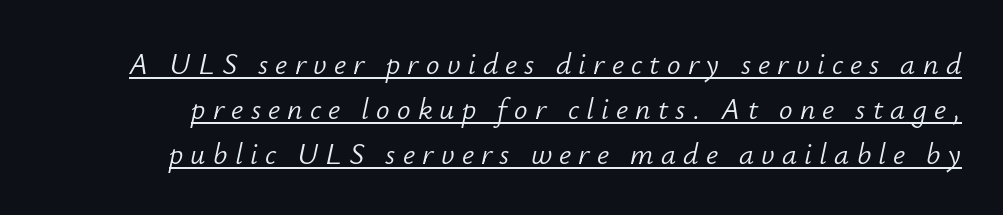
{"italic": "yes", "lean": "right", "slant_degrees": 12, "bold": "no", "weight": "light", "width": "normal", "stroke_contrast": "low", "x_height": "small", "monospaced": "no", "underline": "yes", "line_spacing": "normal", "line_spacing_ratio": 1.5, "letter_spacing": "wide", "letter_spacing_em": 0.24, "glyph_px": 30}
